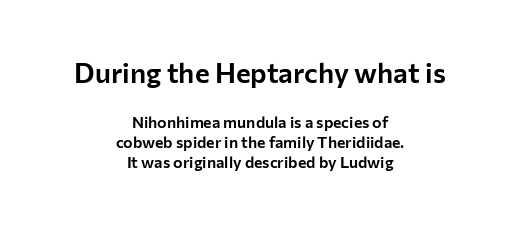
Q: Is the text italic (slanted)? A: No, it is upright.
Q: Is the typeface a serif or a sans-serif typeface? A: Sans-serif.
Q: Is the text underlined? A: No.
Q: How is the paragraph aligned? A: Centered.
Q: Is the spacing between letters normal or unusually wide? A: Normal.
Q: Which block of text is set in a larger size, the first (top) or the second (bottom)? A: The first (top) one.
Q: Width (condensed, normal, or wide)? A: Normal.
Q: Stroke contrast? A: Low.
Q: x-height? A: Medium.
Q: Monospaced? A: No.
